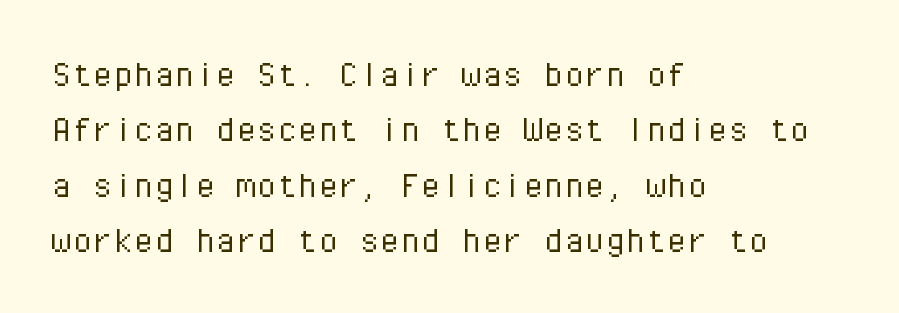
The image shows 41 px light sans-serif type, upright, monospaced; set left-aligned, normal line spacing (1.35x), normal letter spacing, not underlined; low stroke contrast and a medium x-height.
